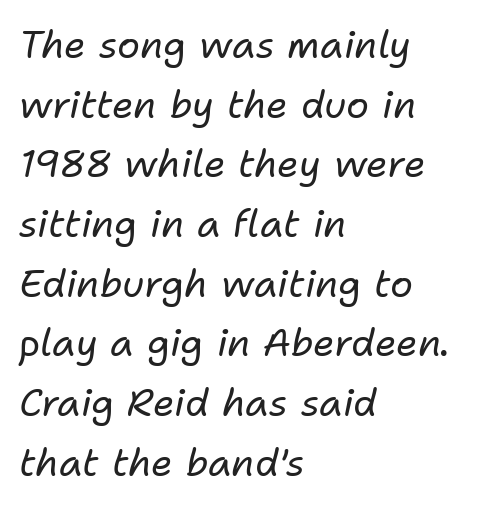
Q: Is the text bold? A: No.
Q: Is the text italic (slanted)? A: Yes, it leans right by about 11 degrees.
Q: Is the text underlined? A: No.
Q: How is the paragraph aligned? A: Left-aligned.
Q: Is the spacing between letters normal or unusually wide? A: Normal.
Q: Is the spacing between lines tight, normal or loose? A: Normal.
Q: Width (condensed, normal, or wide)? A: Normal.
Q: Stroke contrast? A: Low.
Q: x-height? A: Medium.
Q: Monospaced? A: No.
